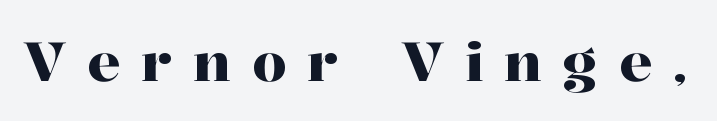
{"serif": "yes", "italic": "no", "width": "normal", "stroke_contrast": "high", "x_height": "medium", "monospaced": "no", "underline": "no", "letter_spacing": "wide", "letter_spacing_em": 0.38, "glyph_px": 55}
